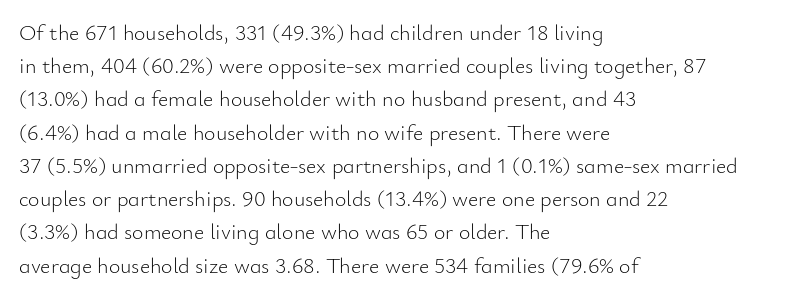
The image shows 22 px text type, upright; set left-aligned, normal line spacing (1.51x), normal letter spacing, not underlined.
